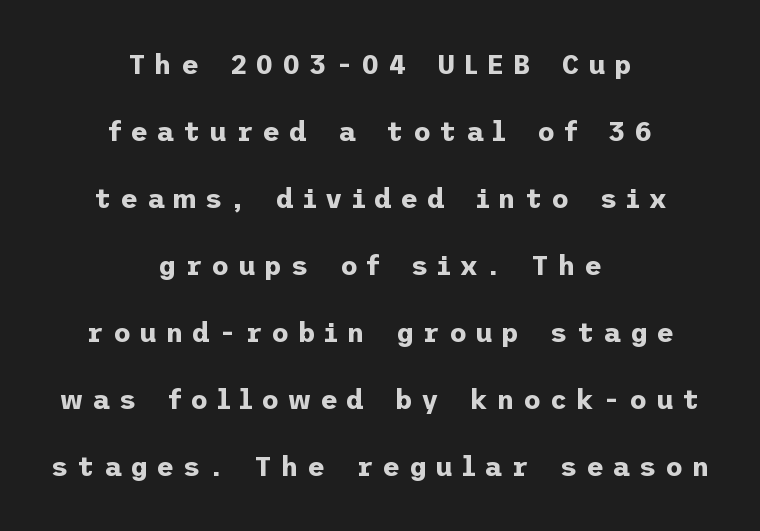
The image shows 27 px bold type, upright; set centered, loose line spacing (2.48x), unusually wide letter spacing (+0.33 em), not underlined.
